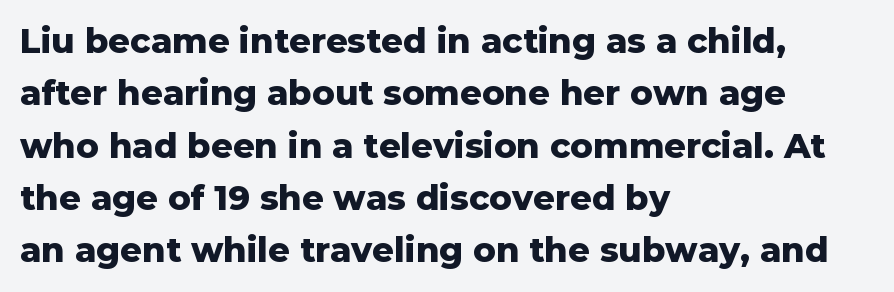
Every stem runs plumb, perpendicular to the baseline. Inter-character spacing is left at the font's built-in metrics. Summary of weight: heavy, a full bold. The lines in this sample share a left origin and differ only in where they stop. Here the designer chose a conventional face with non-uniform glyph widths. The area under the type is left untouched.
